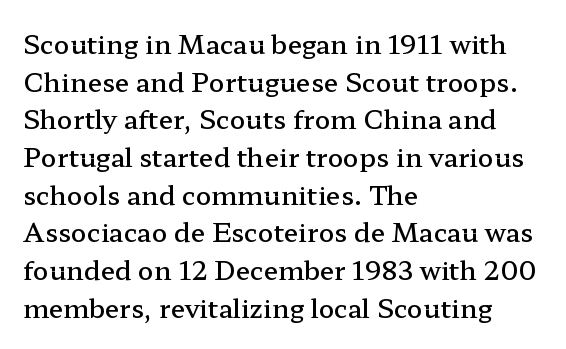
Reading down the column, the eye jumps a familiar distance to each next line. How are the letters spaced? Ordinarily, with no added tracking. The text block is weighted toward the left margin, trailing off unevenly rightward. The letters stand upright; this is a roman face.
